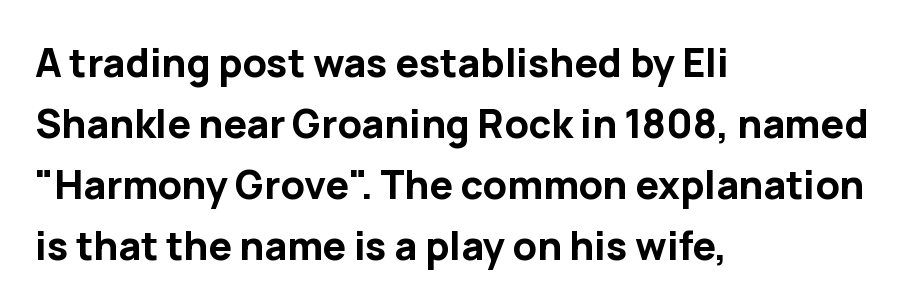
The rendering uses a bold face; every stroke is thick and dark. Proportional: the letters do not fall into vertical columns. The leading is moderate, giving the passage an even texture. No extra tracking has been applied to these lines. Stroke terminals: plain, sans-serif. A bare baseline throughout the passage.
